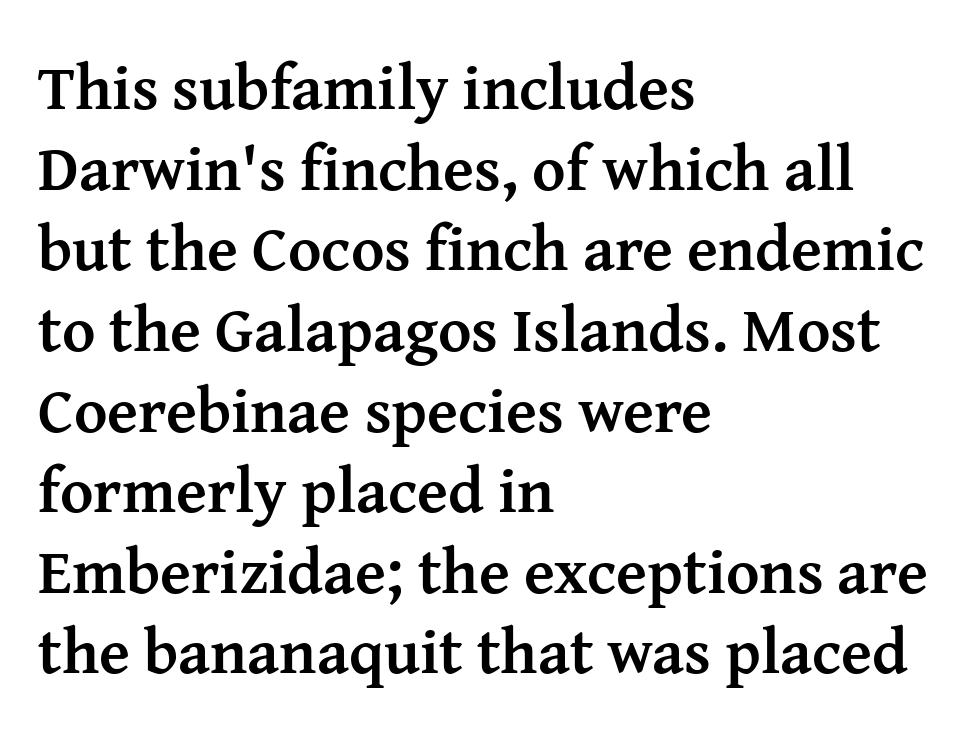
Do the characters align in a grid? No, the font is proportional. Each row of text sits above clean, open space. Posture: upright roman. Leading: standard. A serif font was chosen for this passage.
